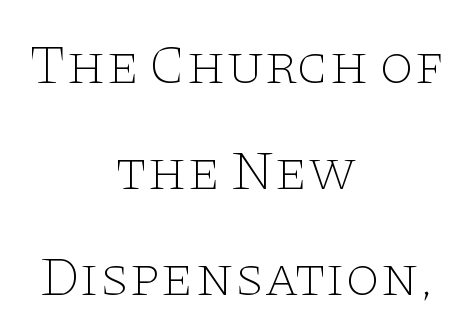
Q: Is the text bold? A: No.
Q: Is the text italic (slanted)? A: No, it is upright.
Q: Is the typeface a serif or a sans-serif typeface? A: Serif.
Q: Is the text underlined? A: No.
Q: How is the paragraph aligned? A: Centered.
Q: Is the spacing between letters normal or unusually wide? A: Normal.
Q: Width (condensed, normal, or wide)? A: Wide.
Q: Stroke contrast? A: Low.
Q: x-height? A: Large.
Q: Monospaced? A: No.
